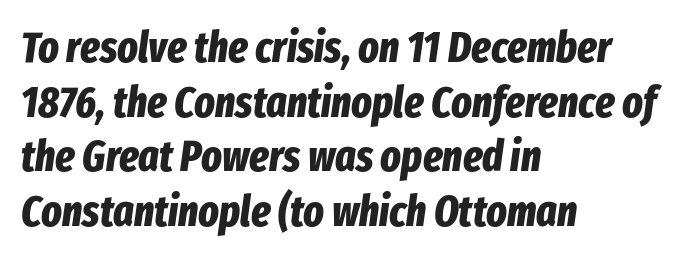
These lines are rendered in a variable-pitch font. Underline: absent. Stroke thickness is high; the sample reads as a true bold. This sample is left-justified, so line endings fall wherever the words run out.
